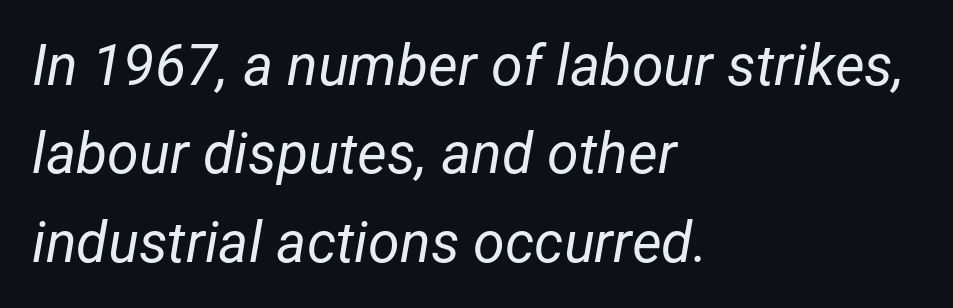
The image shows 57 px regular-weight type, italic (leaning right); set left-aligned, normal line spacing (1.55x), normal letter spacing, not underlined; low stroke contrast and a medium x-height.
